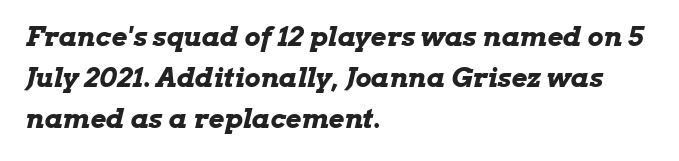
{"italic": "yes", "lean": "right", "slant_degrees": 13, "bold": "yes", "underline": "no", "align": "left", "line_spacing": "normal", "line_spacing_ratio": 1.52, "letter_spacing": "normal", "letter_spacing_em": 0.0, "glyph_px": 27}
